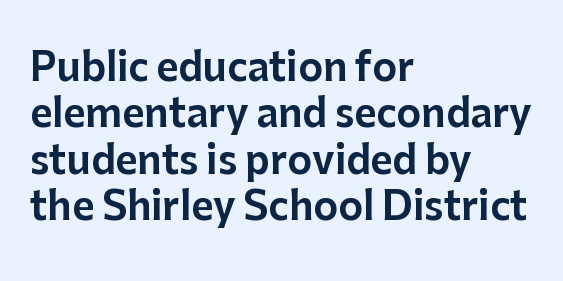
The image shows 38 px sans-serif type, upright; set left-aligned, line spacing 1.22x, normal letter spacing, not underlined; low stroke contrast and a medium x-height.
